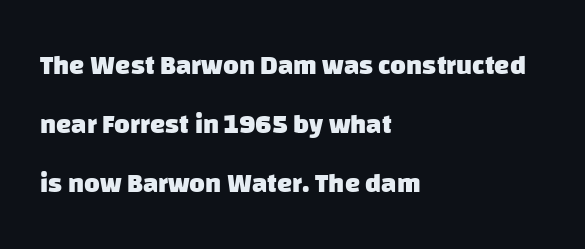
Q: Is the text bold? A: Yes.
Q: Is the text underlined? A: No.
Q: How is the paragraph aligned? A: Left-aligned.
Q: Is the spacing between letters normal or unusually wide? A: Normal.
Q: Is the spacing between lines tight, normal or loose? A: Loose.
